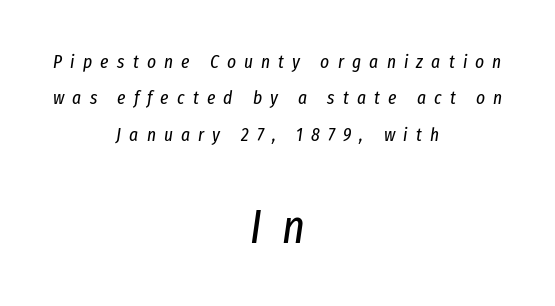
{"italic": "yes", "lean": "right", "slant_degrees": 8, "bold": "no", "weight": "regular", "width": "condensed", "stroke_contrast": "low", "x_height": "medium", "monospaced": "no", "underline": "no", "align": "center", "line_spacing": "loose", "line_spacing_ratio": 1.92, "letter_spacing": "wide", "letter_spacing_em": 0.43, "larger_block": "second", "size_ratio": 2.53, "glyph_px": 48}
